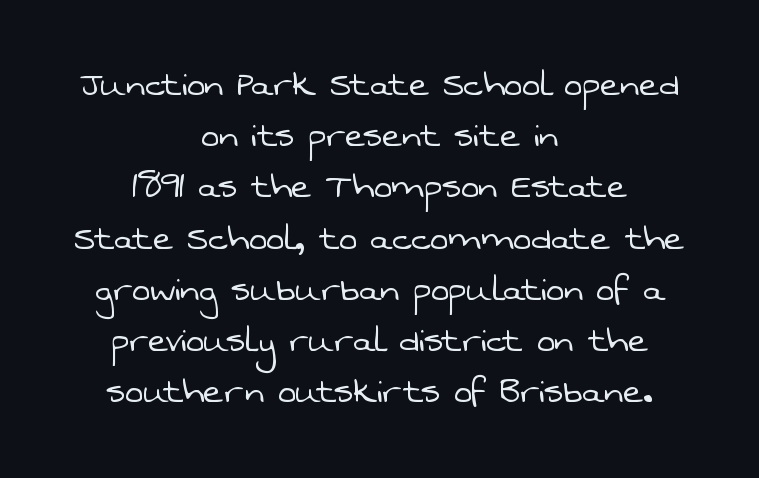
{"serif": "no", "bold": "no", "weight": "light", "width": "normal", "stroke_contrast": "low", "x_height": "medium", "monospaced": "no", "underline": "no", "align": "center", "line_spacing_ratio": 1.19, "letter_spacing": "normal", "letter_spacing_em": 0.0, "glyph_px": 43}
